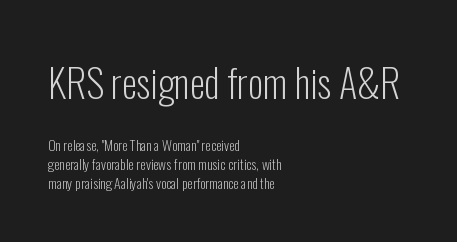
Q: Is the text bold? A: No.
Q: Is the text italic (slanted)? A: No, it is upright.
Q: Is the typeface a serif or a sans-serif typeface? A: Sans-serif.
Q: Is the text underlined? A: No.
Q: How is the paragraph aligned? A: Left-aligned.
Q: Is the spacing between letters normal or unusually wide? A: Normal.
Q: Is the spacing between lines tight, normal or loose? A: Normal.
Q: Which block of text is set in a larger size, the first (top) or the second (bottom)? A: The first (top) one.
Q: Width (condensed, normal, or wide)? A: Condensed.
Q: Stroke contrast? A: Low.
Q: x-height? A: Medium.
Q: Monospaced? A: No.
